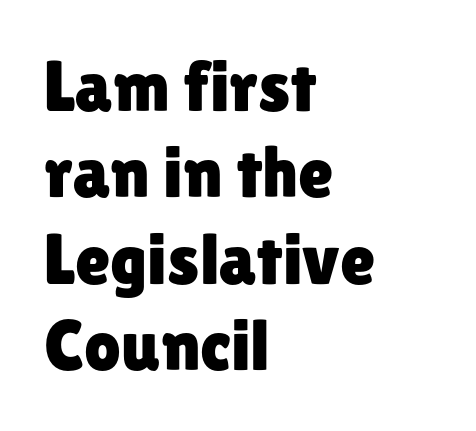
The image shows 72 px sans-serif type, upright; set left-aligned, line spacing 1.2x, normal letter spacing, not underlined; low stroke contrast and a medium x-height.
